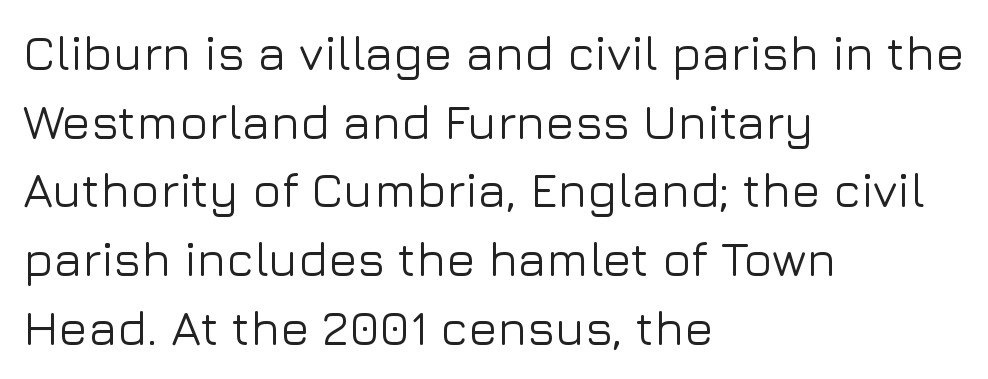
Q: Is the text italic (slanted)? A: No, it is upright.
Q: Is the typeface a serif or a sans-serif typeface? A: Sans-serif.
Q: Is the text underlined? A: No.
Q: How is the paragraph aligned? A: Left-aligned.
Q: Is the spacing between letters normal or unusually wide? A: Normal.
Q: Is the spacing between lines tight, normal or loose? A: Normal.
Q: Width (condensed, normal, or wide)? A: Normal.
Q: Stroke contrast? A: Low.
Q: x-height? A: Medium.
Q: Monospaced? A: No.
